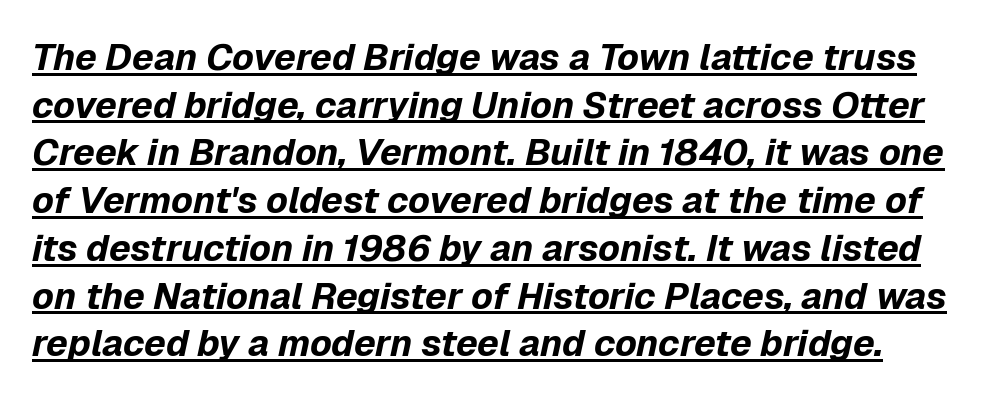
{"italic": "yes", "lean": "right", "slant_degrees": 12, "bold": "yes", "weight": "bold", "width": "normal", "stroke_contrast": "low", "x_height": "medium", "monospaced": "no", "underline": "yes", "line_spacing": "normal", "line_spacing_ratio": 1.29, "letter_spacing": "normal", "letter_spacing_em": 0.0, "glyph_px": 37}
